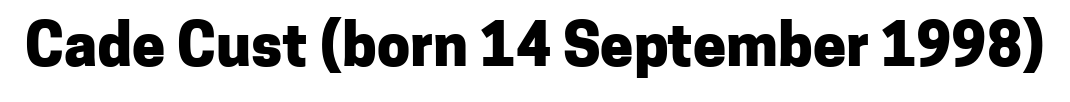
Q: Is the text bold? A: Yes.
Q: Is the text italic (slanted)? A: No, it is upright.
Q: Is the typeface a serif or a sans-serif typeface? A: Sans-serif.
Q: Is the text underlined? A: No.
Q: Is the spacing between letters normal or unusually wide? A: Normal.
Q: Width (condensed, normal, or wide)? A: Normal.
Q: Stroke contrast? A: Low.
Q: x-height? A: Medium.
Q: Monospaced? A: No.
